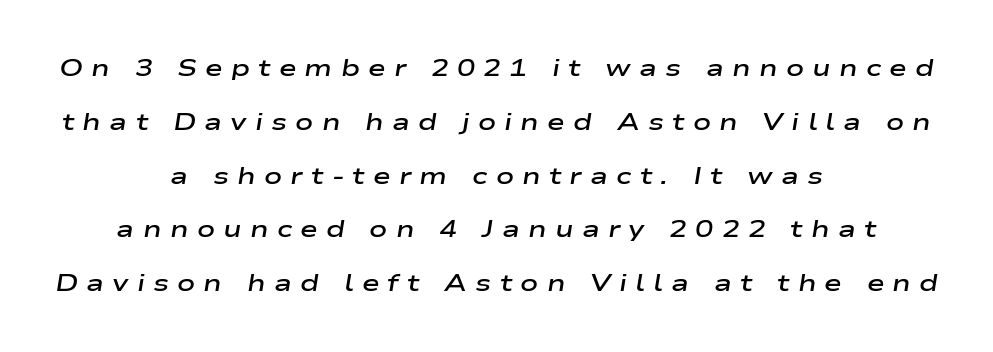
A somewhat darkened texture: the type is semibold rather than bold. The tracking reads as deliberately expanded to a designer's eye. A typesetter would mark this as italic. If you measured baseline to baseline, you'd find a long distance. Rule under the text: the space is simply empty. Reading down the block, each line starts at a different indent, mirrored at its end.
